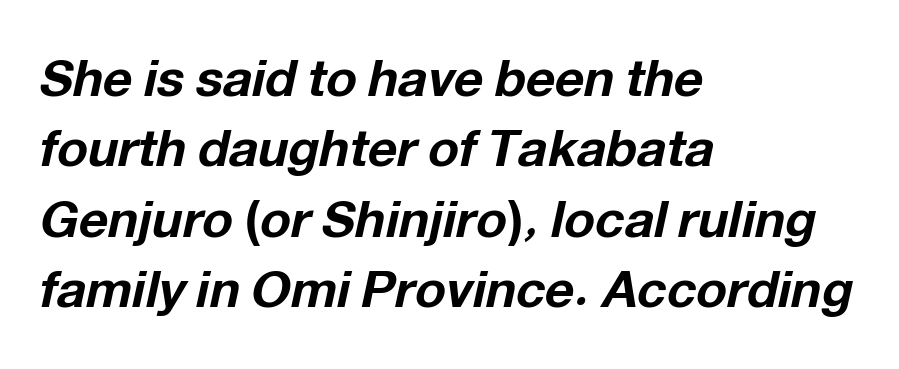
Q: Is the text bold? A: Yes.
Q: Is the text italic (slanted)? A: Yes, it leans right by about 12 degrees.
Q: Is the text underlined? A: No.
Q: How is the paragraph aligned? A: Left-aligned.
Q: Is the spacing between letters normal or unusually wide? A: Normal.
Q: Is the spacing between lines tight, normal or loose? A: Normal.
Q: Width (condensed, normal, or wide)? A: Normal.
Q: Stroke contrast? A: Low.
Q: x-height? A: Medium.
Q: Monospaced? A: No.
